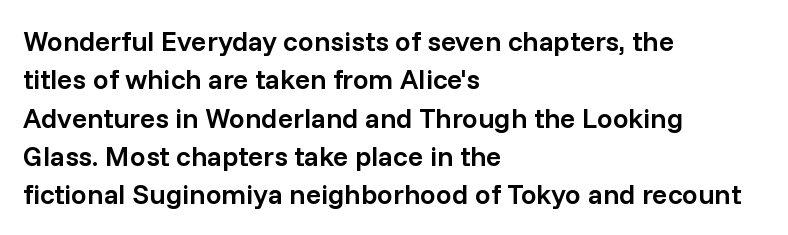
{"serif": "no", "italic": "no", "bold": "semi", "weight": "semibold", "width": "normal", "stroke_contrast": "low", "x_height": "medium", "monospaced": "no", "underline": "no", "align": "left", "line_spacing": "normal", "line_spacing_ratio": 1.37, "letter_spacing": "normal", "letter_spacing_em": 0.0, "glyph_px": 28}
